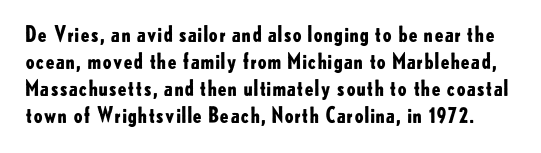
{"italic": "no", "bold": "yes", "underline": "no", "line_spacing": "normal", "line_spacing_ratio": 1.28, "letter_spacing": "normal", "letter_spacing_em": 0.0, "glyph_px": 21}
